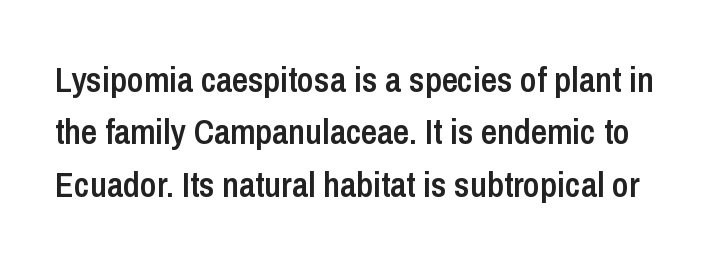
The gap between lines stays unmarked. Typographically, this falls in the sans-serif category. In terms of leading, this rendering sits right in the middle. The letters are semibold — heavier than regular but short of a full bold.
